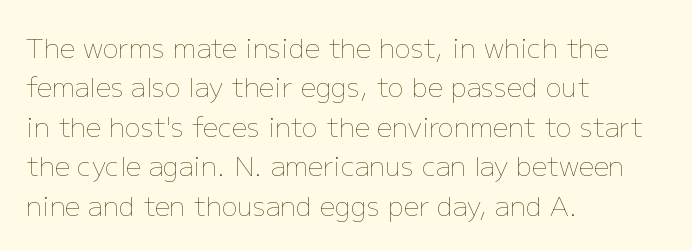
Quick note: not italic, upright. Is the stroke heavy? The answer is a plain regular-or-lighter. The setting favours the left margin, as ordinary paragraphs usually do. Has an underline been added? It has not. Tracking here is standard; glyphs follow each other at the usual distance. Line spacing here is normal.
